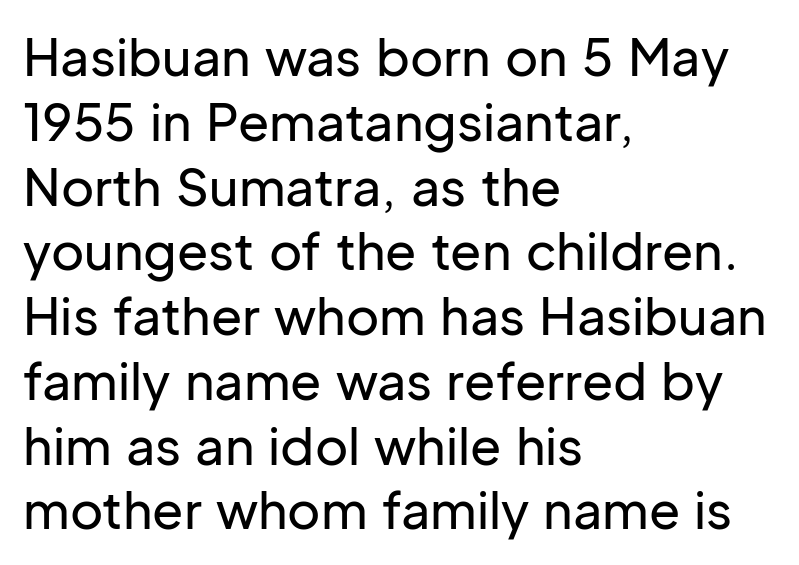
The image shows 51 px sans-serif type, upright; set left-aligned, normal line spacing (1.27x), normal letter spacing, not underlined; low stroke contrast and a medium x-height.
